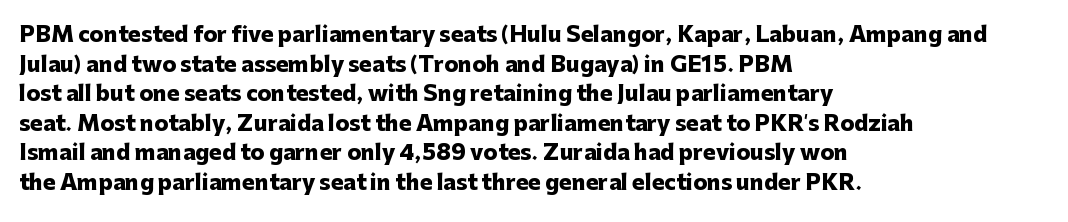
{"italic": "no", "bold": "yes", "underline": "no", "align": "left", "line_spacing": "normal", "line_spacing_ratio": 1.41, "letter_spacing": "normal", "letter_spacing_em": 0.0, "glyph_px": 21}
